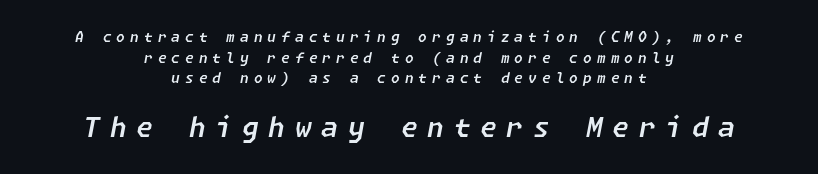
{"italic": "yes", "lean": "right", "slant_degrees": 11, "underline": "no", "align": "center", "line_spacing": "normal", "line_spacing_ratio": 1.48, "letter_spacing": "wide", "letter_spacing_em": 0.36, "larger_block": "second", "size_ratio": 1.93, "glyph_px": 27}
